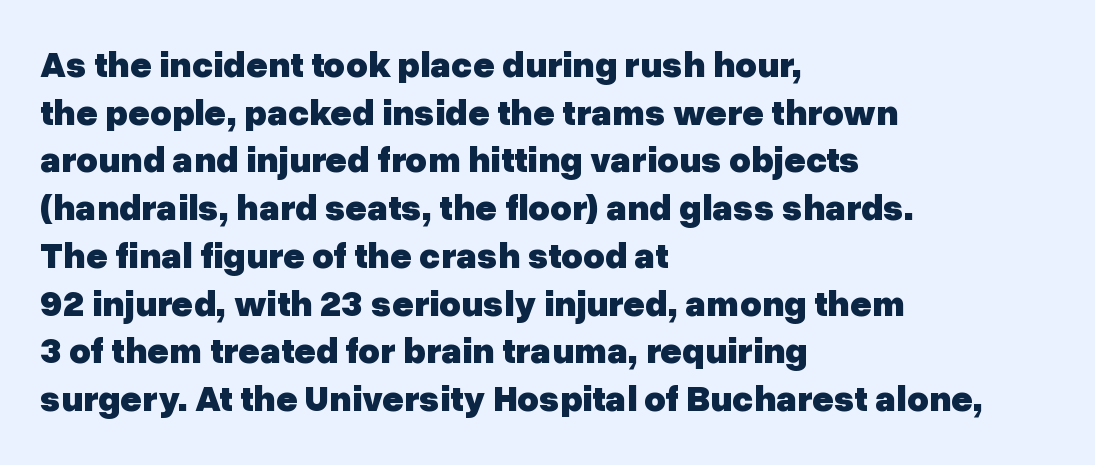
The passage shown is typed in a proportional face where columns would drift. Default kerning and tracking; the words read as compact shapes. Is the type bold? Yes — the strokes are clearly thick and heavy. A roman cut, with each character standing at attention.
